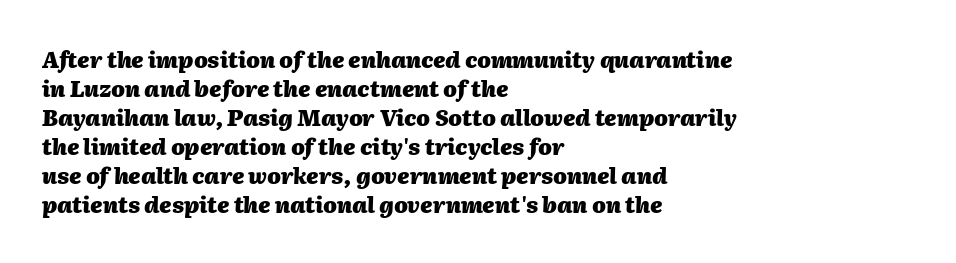
{"italic": "yes", "lean": "right", "slant_degrees": 2, "bold": "yes", "underline": "no", "align": "left", "line_spacing": "normal", "line_spacing_ratio": 1.32, "letter_spacing": "normal", "letter_spacing_em": 0.0, "glyph_px": 22}
